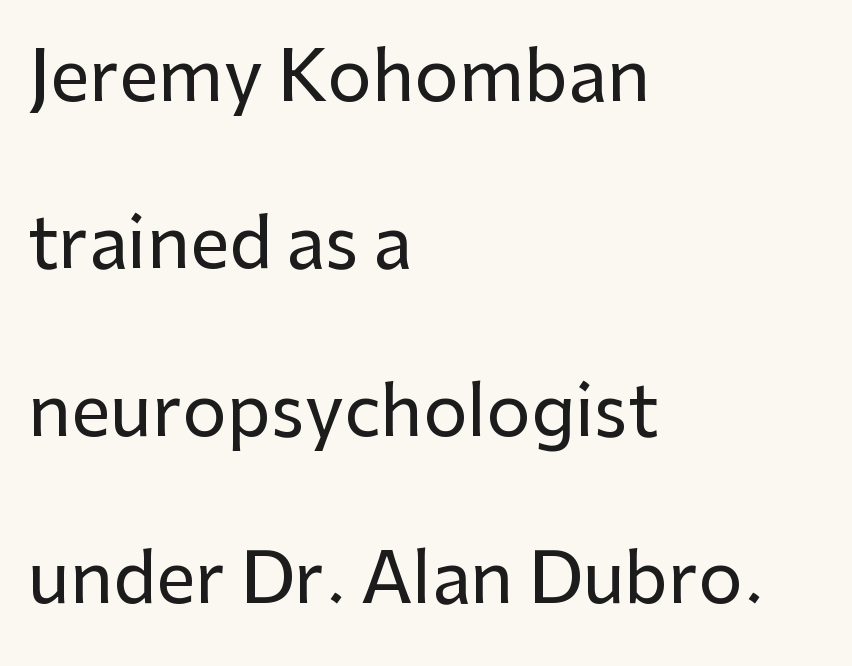
The image shows 70 px sans-serif type, upright; set left-aligned, loose line spacing (2.39x), normal letter spacing, not underlined; low stroke contrast and a medium x-height.
